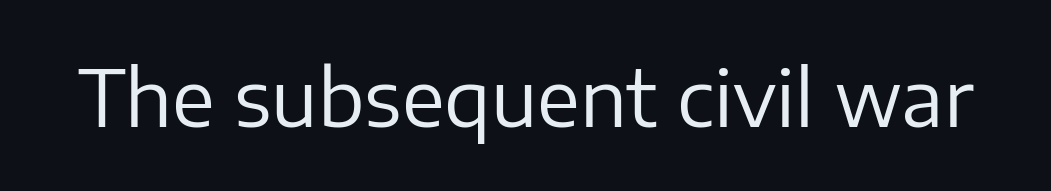
The typeface has the unassuming heft of standard copy or less. In terms of posture, this sample is upright. Students, note that the glyphs here touch the page at normal intervals. A clean baseline with only descenders dipping below it.
